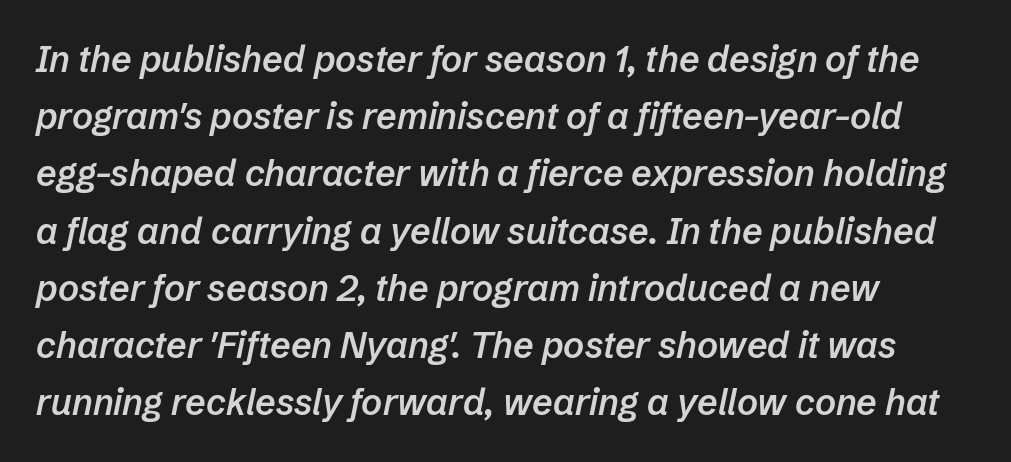
Q: Is the text bold? A: Semi-bold.
Q: Is the text italic (slanted)? A: Yes, it leans right by about 12 degrees.
Q: Is the text underlined? A: No.
Q: How is the paragraph aligned? A: Left-aligned.
Q: Is the spacing between letters normal or unusually wide? A: Normal.
Q: Is the spacing between lines tight, normal or loose? A: Normal.
Q: Width (condensed, normal, or wide)? A: Normal.
Q: Stroke contrast? A: Low.
Q: x-height? A: Medium.
Q: Monospaced? A: No.
